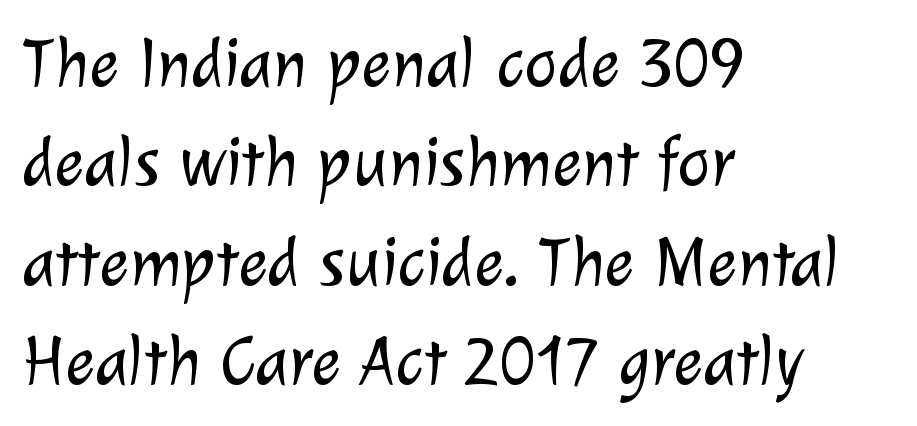
Varying glyph widths throughout — classic text-font behaviour. A quiet, ordinary-to-light weight characterises the typeface. These lines sit exactly where default settings would place them. A typesetter would call this zero additional tracking. Grotesque or geometric, the face here clearly has no serifs. The typesetter chose a ragged-right arrangement here.
